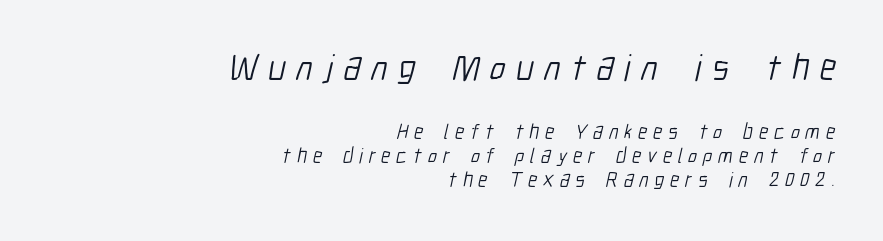
{"serif": "no", "bold": "no", "weight": "light", "width": "condensed", "stroke_contrast": "low", "x_height": "medium", "monospaced": "no", "underline": "no", "align": "right", "line_spacing": "tight", "line_spacing_ratio": 1.15, "letter_spacing": "wide", "letter_spacing_em": 0.28, "larger_block": "first", "size_ratio": 1.76, "glyph_px": 37}
